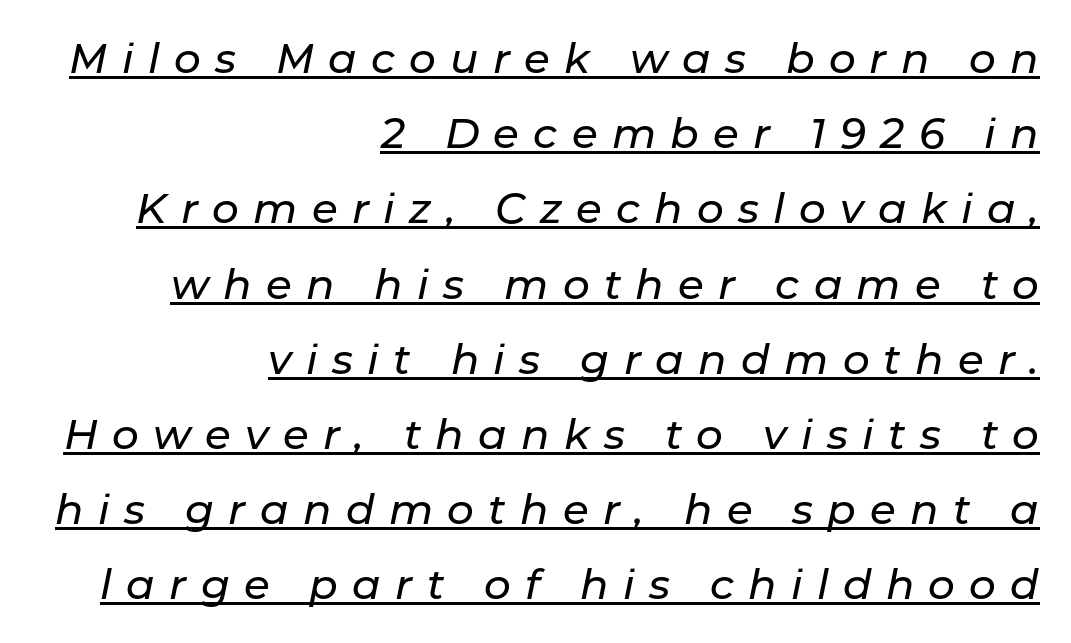
Like a heading marked for emphasis, these lines bear an underscore. The passage shown is typed in a proportional face where columns would drift. Posture: slanted. Students, note that the glyphs here are deliberately spaced far apart. The paragraph has a hard right edge and a soft left edge.
